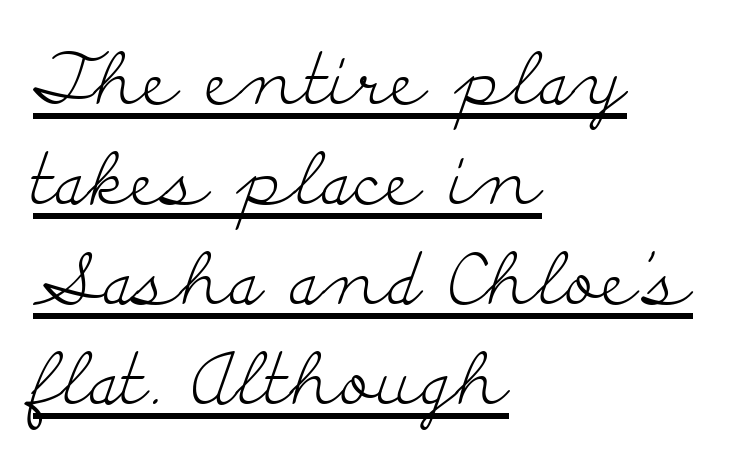
{"serif": "yes", "bold": "no", "weight": "light", "width": "wide", "stroke_contrast": "low", "x_height": "small", "monospaced": "no", "underline": "yes", "align": "left", "line_spacing": "normal", "line_spacing_ratio": 1.39, "letter_spacing": "normal", "letter_spacing_em": 0.0, "glyph_px": 72}
